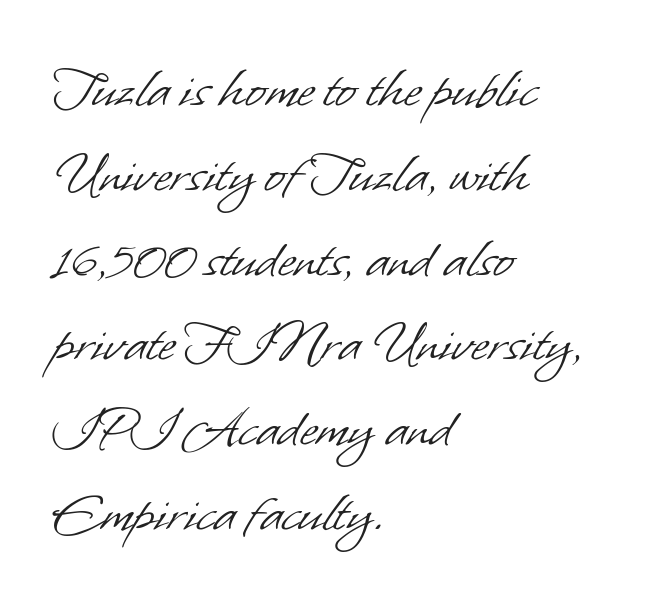
The image shows 61 px light sans-serif type; set left-aligned, normal line spacing (1.39x), normal letter spacing, not underlined; low stroke contrast and a small x-height.
